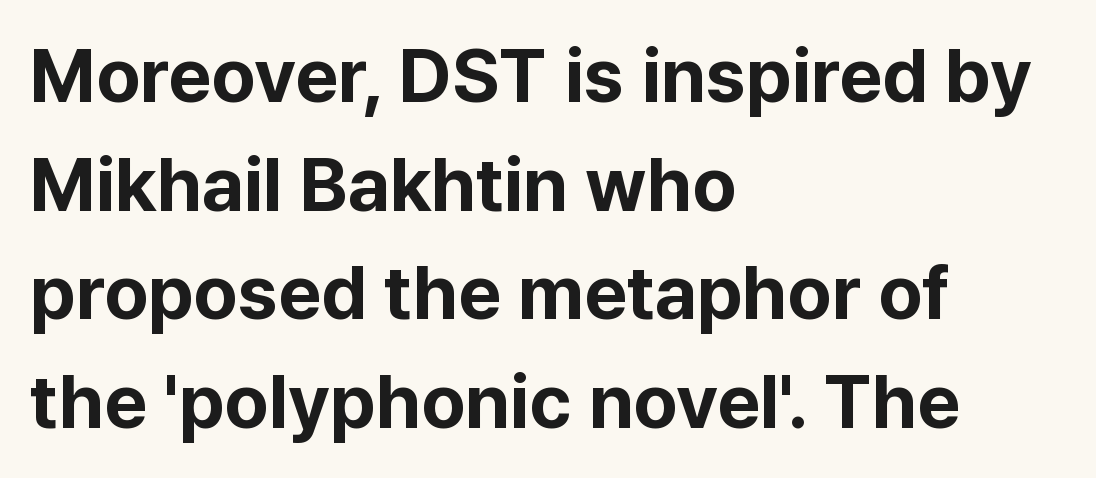
The image shows 75 px bold sans-serif type, upright; set left-aligned, normal line spacing (1.45x), normal letter spacing, not underlined; low stroke contrast and a medium x-height.
